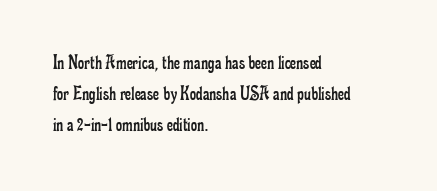
The image shows 21 px text type, upright; set left-aligned, normal line spacing (1.48x), normal letter spacing, not underlined.
